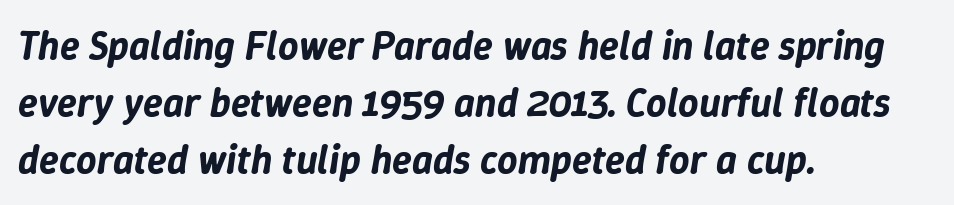
The image shows 40 px text type, italic (leaning right); set left-aligned, normal line spacing (1.43x), normal letter spacing, not underlined; low stroke contrast and a medium x-height.
